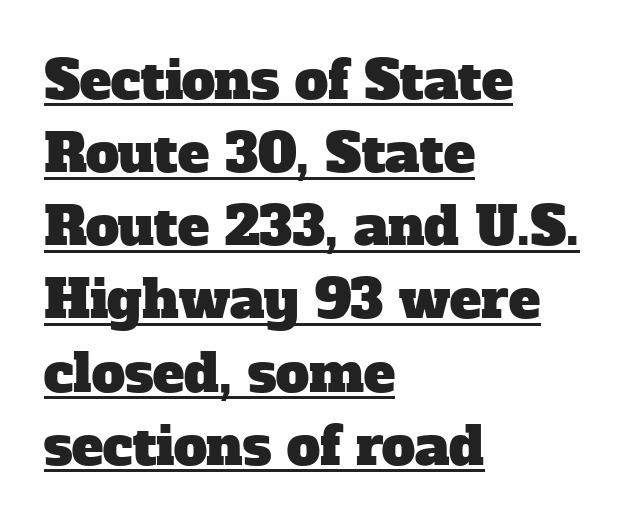
The ragged edge is on the right, which tells us the setting is flush left. Look at the bottom of the vertical strokes: they flare into serifs here. A rule runs beneath these lines of type. Note the varied advance widths — an 'i' is clearly narrower than an 'm'. Nobody touched the tracking dial on this one. Quick note: interline space is typical.
